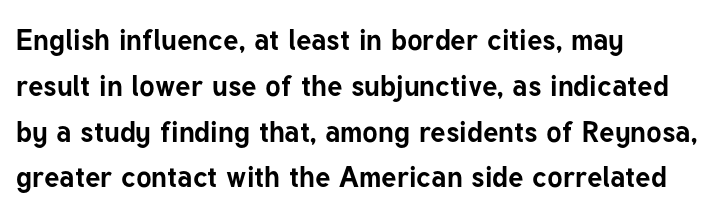
{"serif": "no", "italic": "no", "bold": "yes", "weight": "bold", "width": "normal", "stroke_contrast": "low", "x_height": "medium", "monospaced": "no", "underline": "no", "align": "left", "line_spacing": "normal", "line_spacing_ratio": 1.58, "letter_spacing": "normal", "letter_spacing_em": 0.0, "glyph_px": 29}
